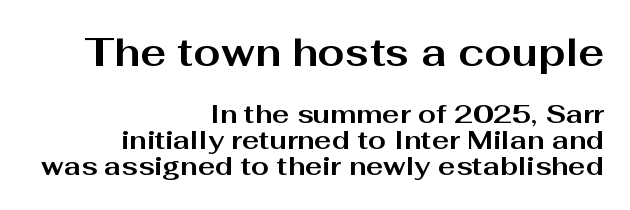
Q: Is the text bold? A: Yes.
Q: Is the text italic (slanted)? A: No, it is upright.
Q: Is the typeface a serif or a sans-serif typeface? A: Sans-serif.
Q: Is the text underlined? A: No.
Q: How is the paragraph aligned? A: Right-aligned.
Q: Is the spacing between letters normal or unusually wide? A: Normal.
Q: Is the spacing between lines tight, normal or loose? A: Tight.
Q: Which block of text is set in a larger size, the first (top) or the second (bottom)? A: The first (top) one.
Q: Width (condensed, normal, or wide)? A: Wide.
Q: Stroke contrast? A: Medium.
Q: x-height? A: Medium.
Q: Monospaced? A: No.
